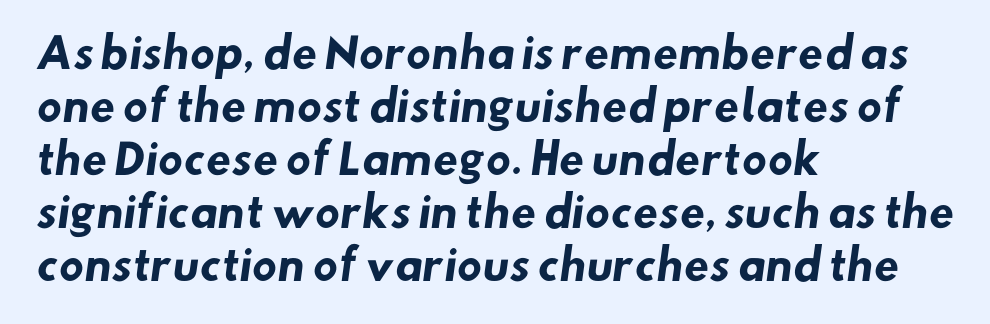
The passage shown is typed in a proportional face where columns would drift. There is no visible air inserted between adjacent glyphs. Clear beneath every line of the passage. In CSS terms this would be text-align: left. Caption: bold face, heavy strokes. Observe the absence of serifs on each vertical stroke in this sample.
